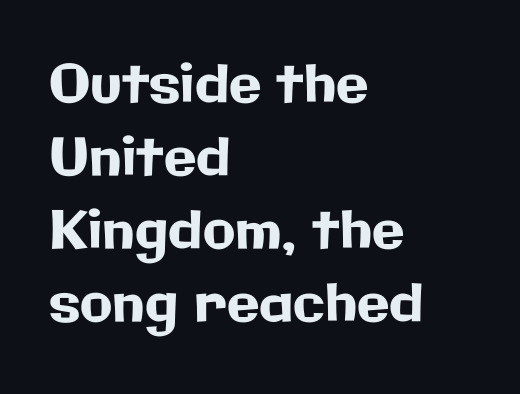
Default kerning and tracking; the words read as compact shapes. Horizontal bands of white between lines are of average thickness. Letterform terminals end flat and unadorned throughout the passage. Descenders are the only things crossing below the line.
